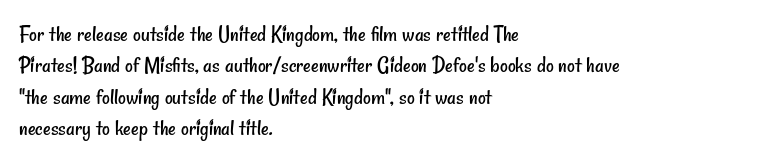
The space between consecutive lines is moderate. Letters have the restrained weight of plain body copy at most. Caption: multi-line text, flush left, ragged right. You could call the tracking neutral — neither tight nor loose. The space directly below the letters is spotless.
